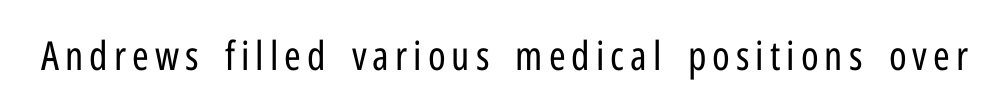
{"serif": "no", "italic": "no", "bold": "no", "weight": "regular", "width": "condensed", "stroke_contrast": "low", "x_height": "medium", "monospaced": "no", "underline": "no", "glyph_px": 40}
